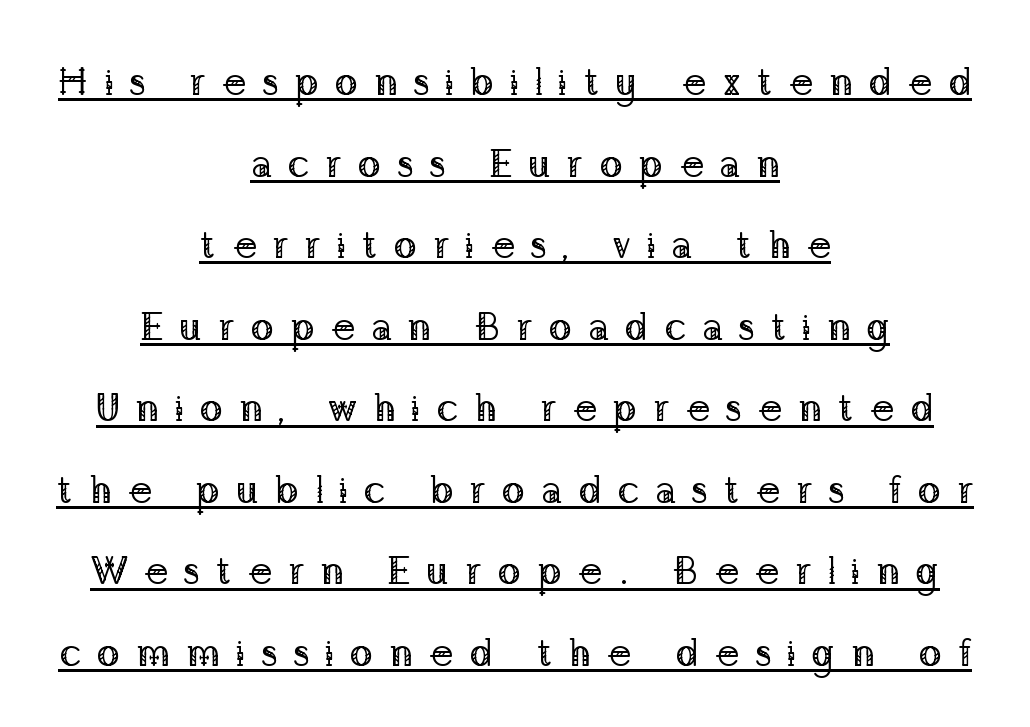
The image shows 39 px regular-weight serif type, upright; set centered, loose line spacing (2.09x), unusually wide letter spacing (+0.4 em), underlined; low stroke contrast and a medium x-height.
